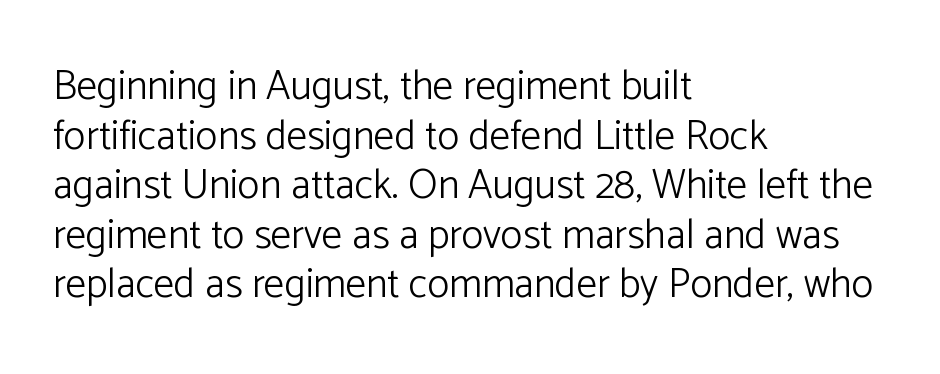
Q: Is the text bold? A: No.
Q: Is the text italic (slanted)? A: No, it is upright.
Q: Is the typeface a serif or a sans-serif typeface? A: Sans-serif.
Q: Is the text underlined? A: No.
Q: How is the paragraph aligned? A: Left-aligned.
Q: Is the spacing between letters normal or unusually wide? A: Normal.
Q: Width (condensed, normal, or wide)? A: Normal.
Q: Stroke contrast? A: Low.
Q: x-height? A: Medium.
Q: Monospaced? A: No.
